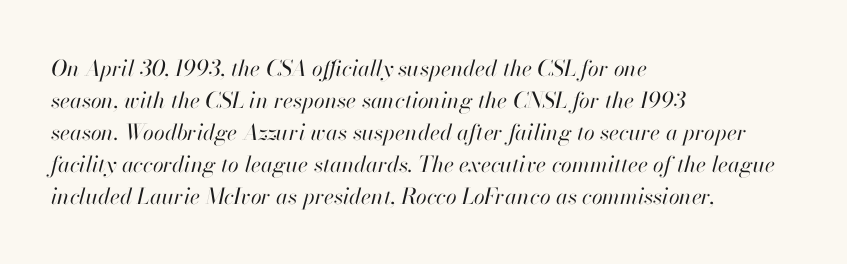
Bold? No — there's no thickening of the strokes. Does the copy run flush right? No — it runs flush left. The passage shown has conventional tracking throughout. A bare baseline throughout the passage.
